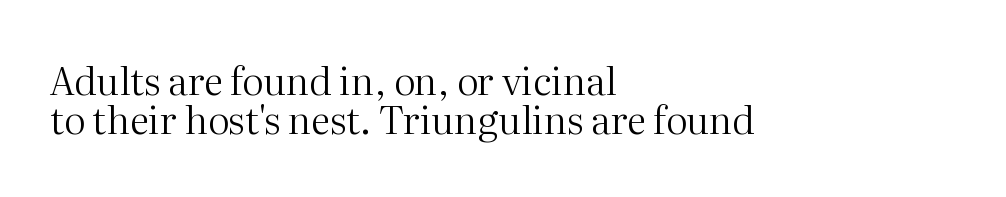
Q: Is the text bold? A: No.
Q: Is the text italic (slanted)? A: No, it is upright.
Q: Is the typeface a serif or a sans-serif typeface? A: Serif.
Q: Is the text underlined? A: No.
Q: How is the paragraph aligned? A: Left-aligned.
Q: Is the spacing between letters normal or unusually wide? A: Normal.
Q: Is the spacing between lines tight, normal or loose? A: Tight.
Q: Width (condensed, normal, or wide)? A: Normal.
Q: Stroke contrast? A: Medium.
Q: x-height? A: Medium.
Q: Monospaced? A: No.
